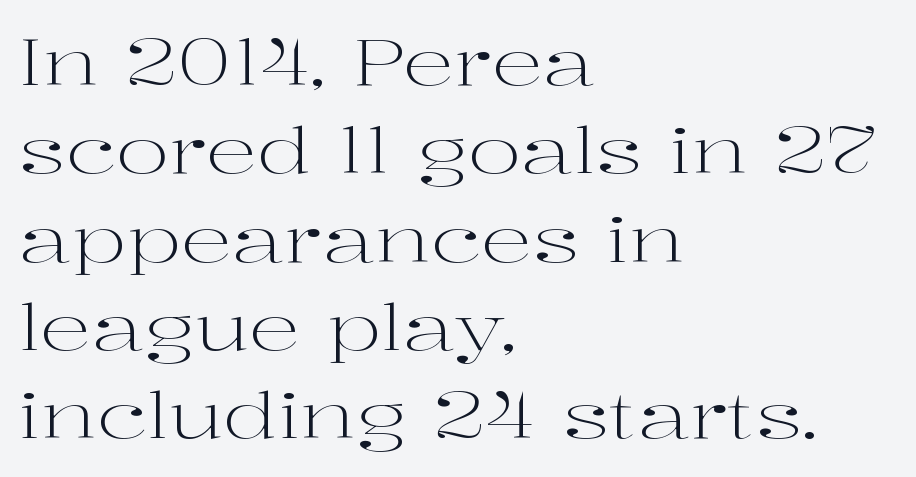
The image shows 64 px light, wide serif type, upright; set left-aligned, normal line spacing (1.38x), normal letter spacing, not underlined; high stroke contrast and a medium x-height.
